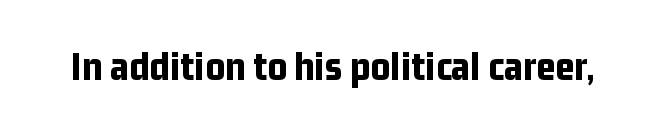
Q: Is the text bold? A: Yes.
Q: Is the text italic (slanted)? A: No, it is upright.
Q: Is the typeface a serif or a sans-serif typeface? A: Sans-serif.
Q: Is the text underlined? A: No.
Q: Is the spacing between letters normal or unusually wide? A: Normal.
Q: Width (condensed, normal, or wide)? A: Condensed.
Q: Stroke contrast? A: Low.
Q: x-height? A: Medium.
Q: Monospaced? A: No.
